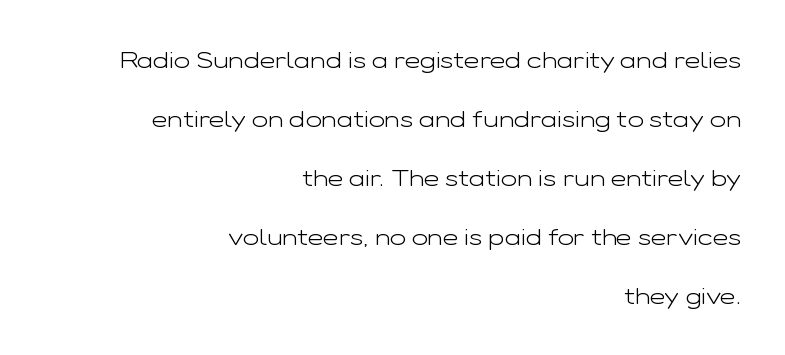
The image shows 24 px text type, upright; set right-aligned, loose line spacing (2.46x), normal letter spacing, not underlined.
